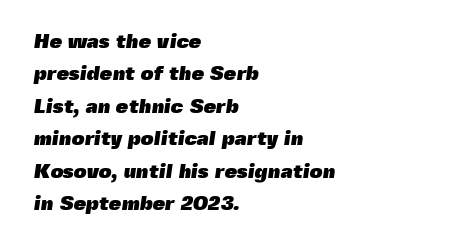
{"bold": "yes", "underline": "no", "align": "left", "line_spacing": "normal", "line_spacing_ratio": 1.62, "letter_spacing": "normal", "letter_spacing_em": 0.0, "glyph_px": 20}
